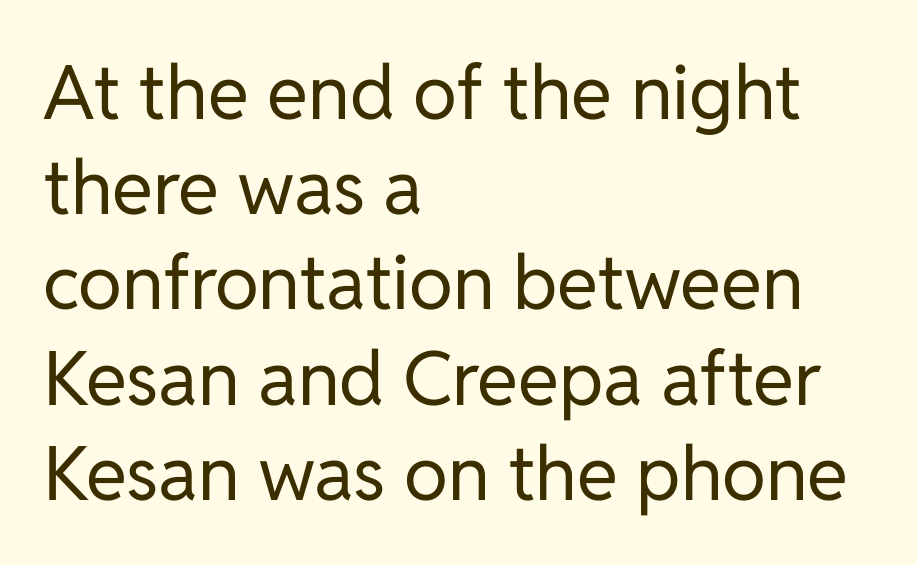
Q: Is the text bold? A: No.
Q: Is the text italic (slanted)? A: No, it is upright.
Q: Is the typeface a serif or a sans-serif typeface? A: Sans-serif.
Q: Is the text underlined? A: No.
Q: How is the paragraph aligned? A: Left-aligned.
Q: Is the spacing between letters normal or unusually wide? A: Normal.
Q: Is the spacing between lines tight, normal or loose? A: Normal.
Q: Width (condensed, normal, or wide)? A: Normal.
Q: Stroke contrast? A: Low.
Q: x-height? A: Medium.
Q: Monospaced? A: No.
